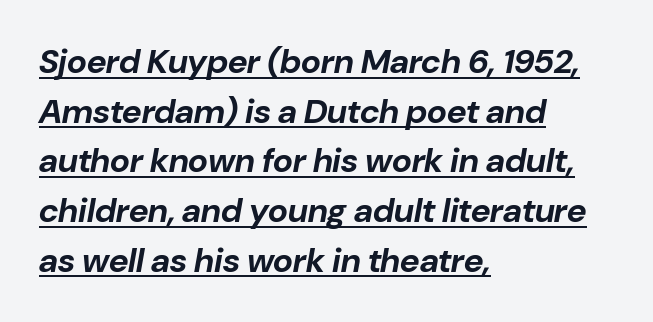
The rendering anchors every line to the left-hand side. This is oblique type, the kind used for emphasis or titles. Heft: maximum for text — a bold. The passage shown has conventional tracking throughout. Character widths vary here, with narrow letters taking less room than wide ones.
